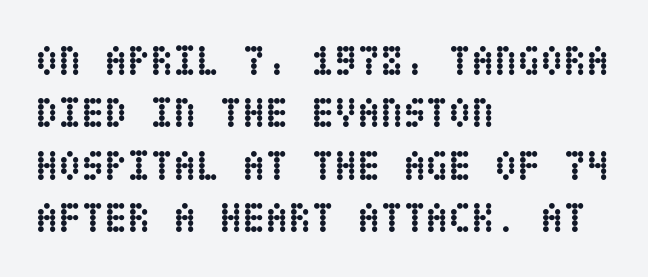
The image shows 42 px semibold, condensed type, upright; set left-aligned, normal line spacing (1.25x), normal letter spacing, not underlined; low stroke contrast and a large x-height.
